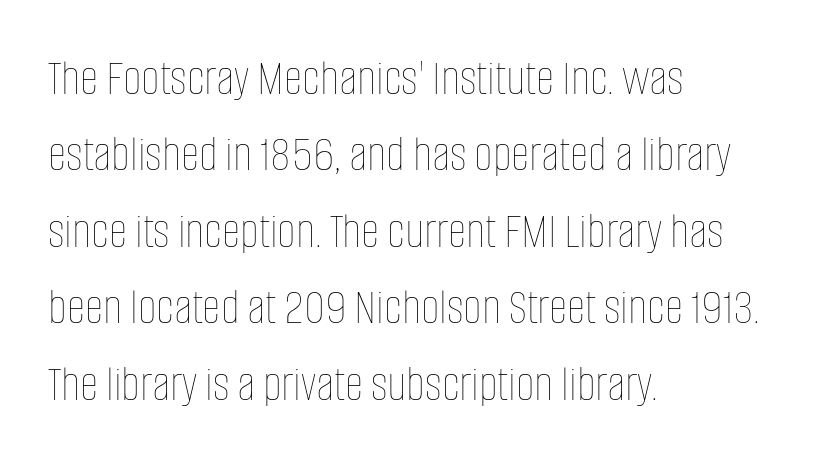
Q: Is the text bold? A: No.
Q: Is the text italic (slanted)? A: No, it is upright.
Q: Is the text underlined? A: No.
Q: How is the paragraph aligned? A: Left-aligned.
Q: Is the spacing between letters normal or unusually wide? A: Normal.
Q: Is the spacing between lines tight, normal or loose? A: Normal.
Q: Width (condensed, normal, or wide)? A: Condensed.
Q: Stroke contrast? A: Low.
Q: x-height? A: Large.
Q: Monospaced? A: No.
